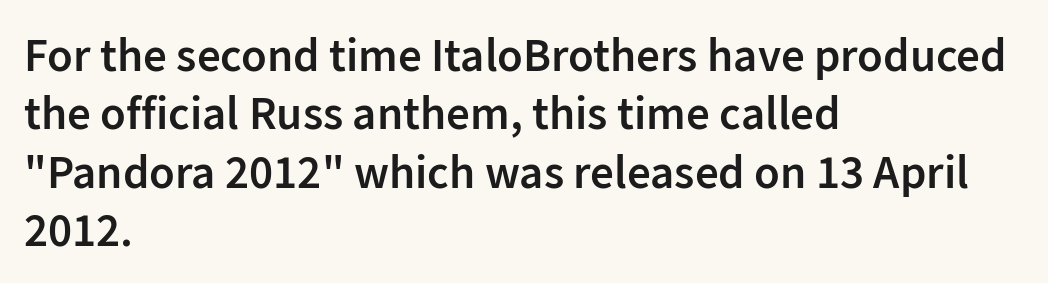
Q: Is the text bold? A: Semi-bold.
Q: Is the text italic (slanted)? A: No, it is upright.
Q: Is the typeface a serif or a sans-serif typeface? A: Sans-serif.
Q: Is the text underlined? A: No.
Q: How is the paragraph aligned? A: Left-aligned.
Q: Is the spacing between letters normal or unusually wide? A: Normal.
Q: Width (condensed, normal, or wide)? A: Normal.
Q: Stroke contrast? A: Low.
Q: x-height? A: Medium.
Q: Monospaced? A: No.
